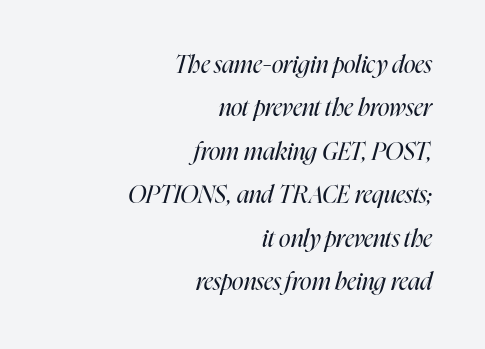
Q: Is the text bold? A: No.
Q: Is the text italic (slanted)? A: Yes, it leans right by about 16 degrees.
Q: Is the text underlined? A: No.
Q: How is the paragraph aligned? A: Right-aligned.
Q: Is the spacing between letters normal or unusually wide? A: Normal.
